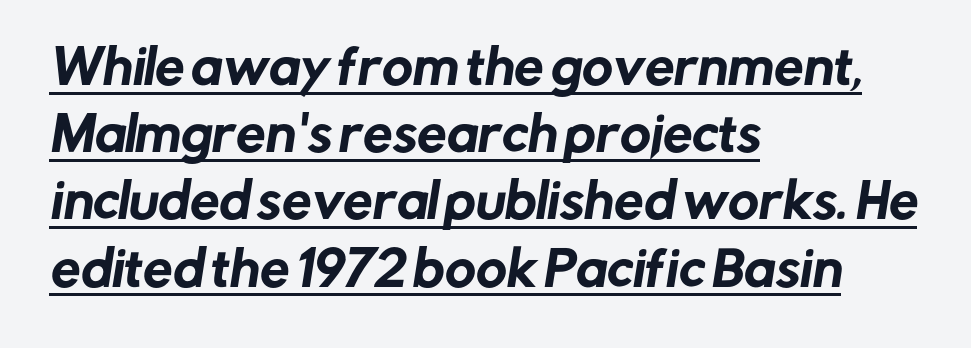
{"serif": "no", "width": "normal", "stroke_contrast": "low", "x_height": "medium", "monospaced": "no", "underline": "yes", "align": "left", "line_spacing": "normal", "line_spacing_ratio": 1.43, "letter_spacing": "normal", "letter_spacing_em": 0.0, "glyph_px": 47}
